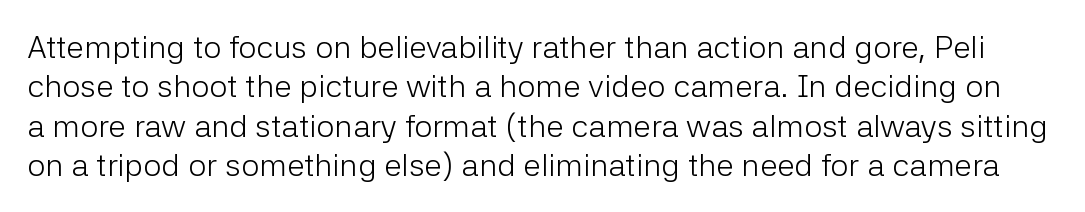
The rendering uses natural spacing where letterforms have individual widths. A roman cut, with each character standing at attention. The font sits on the lighter half of the weight spectrum, regular included. Nothing unusual about the tracking: characters are spaced as the font intends. Decoration check: the copy has no underline. Classification — sans serif.
